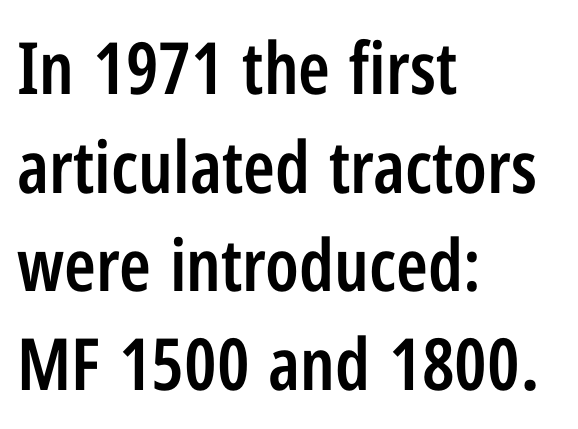
A typesetter would label this face a sans. If you drew a ruler down the left edge, every line would touch it. Does extra space separate the letters? No, they use regular spacing. Check the space under the baseline: it is left empty.
